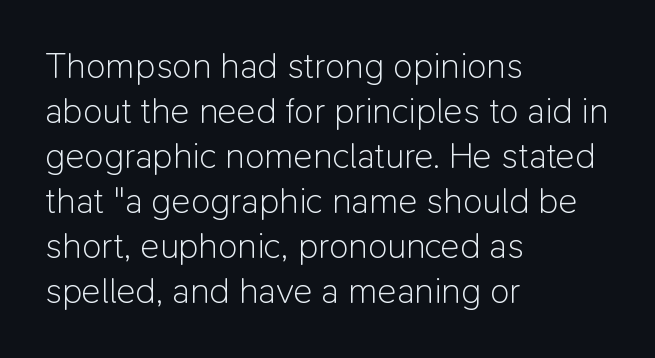
The image shows 36 px light sans-serif type, upright; set left-aligned, normal line spacing (1.25x), normal letter spacing, not underlined; low stroke contrast and a medium x-height.
